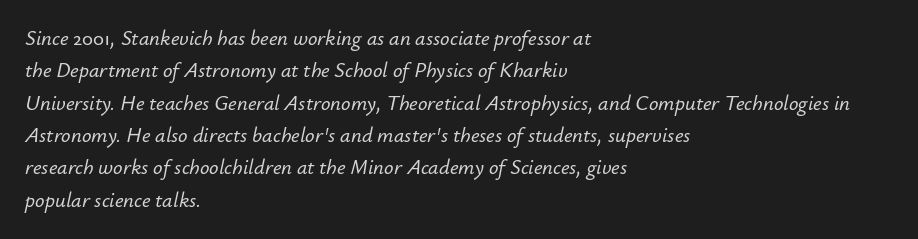
{"italic": "yes", "lean": "right", "slant_degrees": 12, "underline": "no", "align": "left", "line_spacing": "normal", "line_spacing_ratio": 1.54, "letter_spacing": "normal", "letter_spacing_em": 0.0, "glyph_px": 21}
